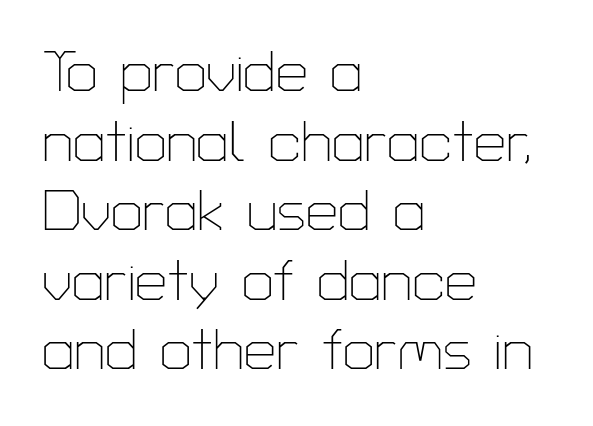
{"serif": "no", "italic": "no", "bold": "no", "weight": "thin", "width": "normal", "stroke_contrast": "low", "x_height": "medium", "monospaced": "no", "underline": "no", "align": "left", "line_spacing_ratio": 1.22, "letter_spacing": "normal", "letter_spacing_em": 0.0, "glyph_px": 57}
